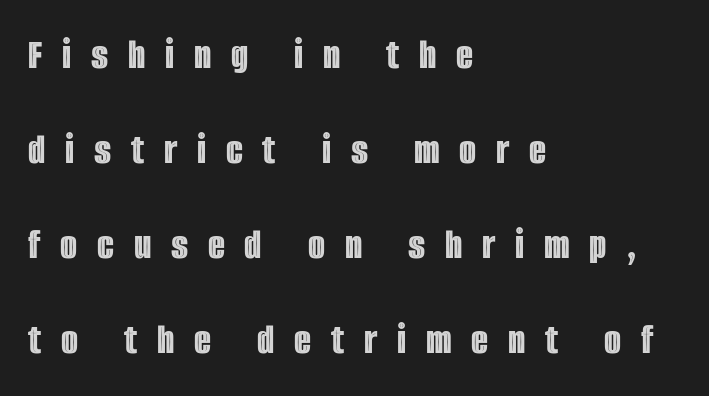
Q: Is the text italic (slanted)? A: No, it is upright.
Q: Is the text underlined? A: No.
Q: How is the paragraph aligned? A: Left-aligned.
Q: Is the spacing between letters normal or unusually wide? A: Unusually wide.
Q: Is the spacing between lines tight, normal or loose? A: Loose.
Q: Width (condensed, normal, or wide)? A: Condensed.
Q: x-height? A: Large.
Q: Monospaced? A: No.
